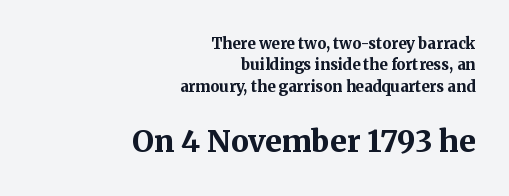
Whoever set this chose a conventional vertical rhythm. Designer's note — italics off, roman on. This rendering employs a face with finishing strokes, i.e., a serif. The passage shown is typed in a proportional face where columns would drift.
